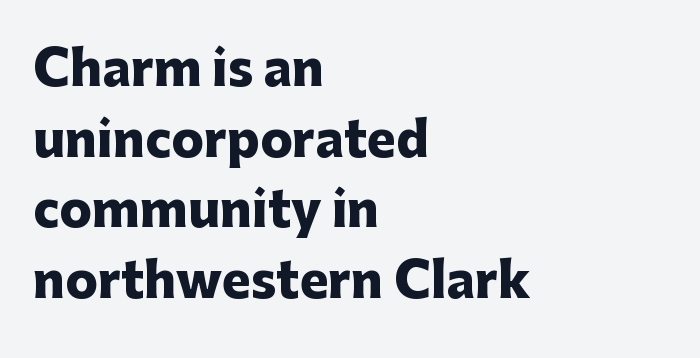
Q: Is the text bold? A: Yes.
Q: Is the text italic (slanted)? A: No, it is upright.
Q: Is the typeface a serif or a sans-serif typeface? A: Sans-serif.
Q: Is the text underlined? A: No.
Q: How is the paragraph aligned? A: Left-aligned.
Q: Is the spacing between letters normal or unusually wide? A: Normal.
Q: Is the spacing between lines tight, normal or loose? A: Normal.
Q: Width (condensed, normal, or wide)? A: Normal.
Q: Stroke contrast? A: Low.
Q: x-height? A: Medium.
Q: Monospaced? A: No.
